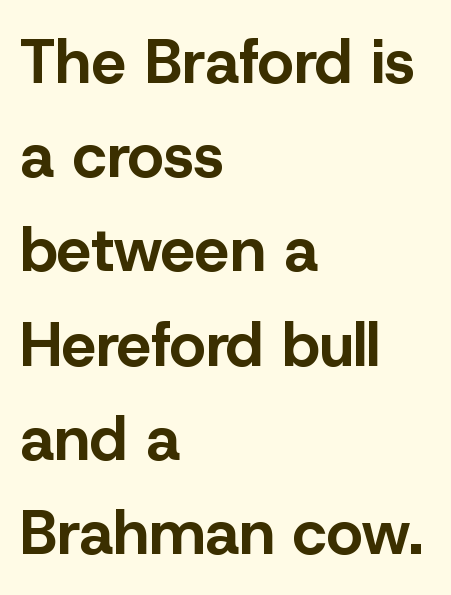
{"serif": "no", "italic": "no", "bold": "yes", "weight": "bold", "width": "normal", "stroke_contrast": "low", "x_height": "medium", "monospaced": "no", "underline": "no", "align": "left", "line_spacing": "normal", "line_spacing_ratio": 1.52, "letter_spacing": "normal", "letter_spacing_em": 0.0, "glyph_px": 62}
